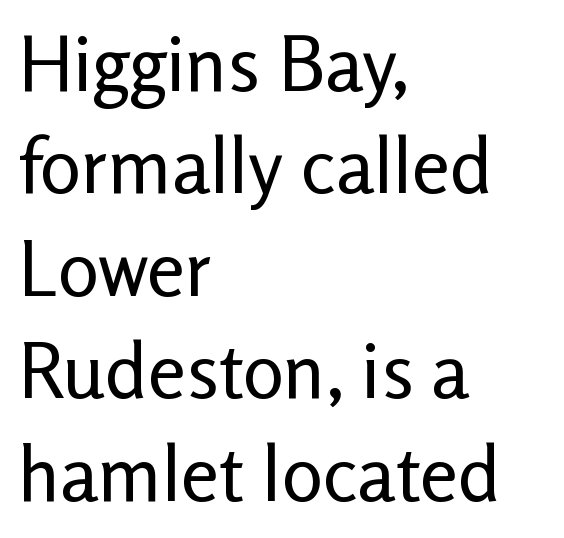
Q: Is the text bold? A: No.
Q: Is the text italic (slanted)? A: No, it is upright.
Q: Is the typeface a serif or a sans-serif typeface? A: Sans-serif.
Q: Is the text underlined? A: No.
Q: How is the paragraph aligned? A: Left-aligned.
Q: Is the spacing between letters normal or unusually wide? A: Normal.
Q: Is the spacing between lines tight, normal or loose? A: Normal.
Q: Width (condensed, normal, or wide)? A: Normal.
Q: Stroke contrast? A: Low.
Q: x-height? A: Medium.
Q: Monospaced? A: No.
